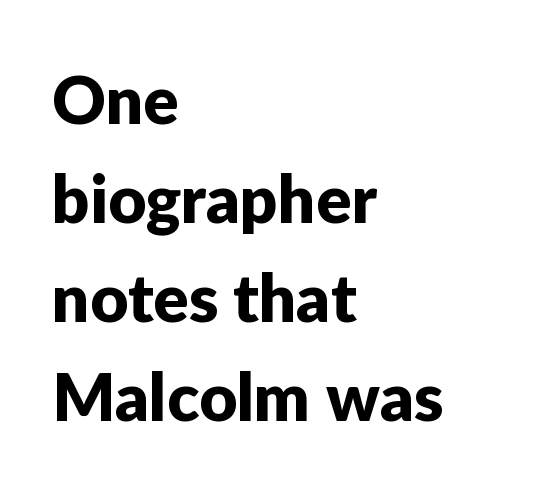
Q: Is the text italic (slanted)? A: No, it is upright.
Q: Is the typeface a serif or a sans-serif typeface? A: Sans-serif.
Q: Is the text underlined? A: No.
Q: How is the paragraph aligned? A: Left-aligned.
Q: Is the spacing between letters normal or unusually wide? A: Normal.
Q: Is the spacing between lines tight, normal or loose? A: Normal.
Q: Width (condensed, normal, or wide)? A: Normal.
Q: Stroke contrast? A: Low.
Q: x-height? A: Medium.
Q: Monospaced? A: No.
